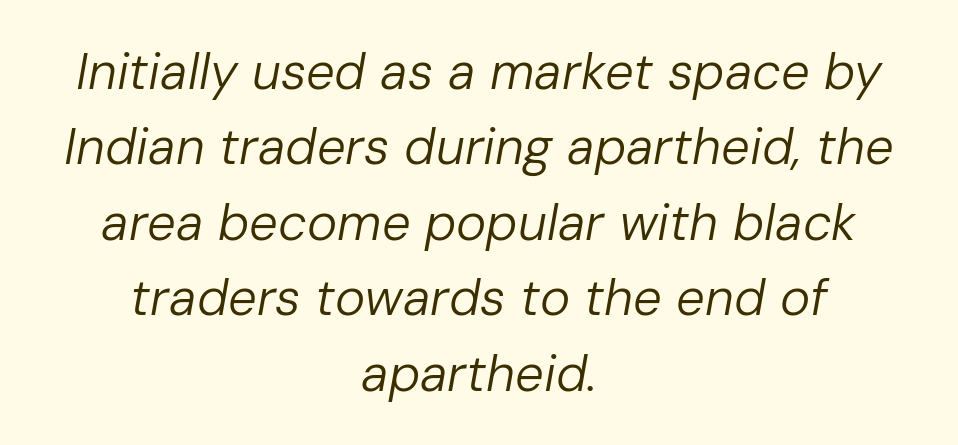
Does the copy run flush right? No — it is centered line by line. Stems here are at most as thick as an everyday book face. Each letter keeps its own natural width here, so spacing adapts to shape. The baseline area is clear. This sample uses plain, unmodified letter spacing. Looking at the ascenders, they clearly lean.
